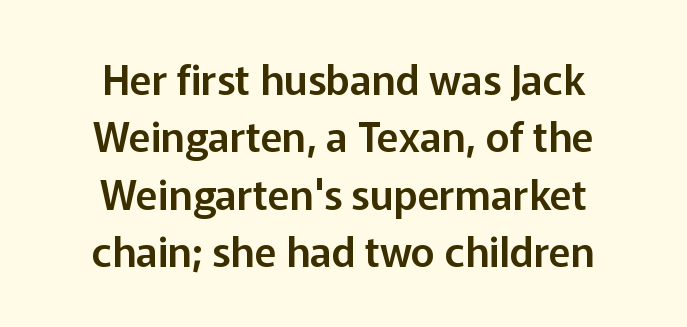
The image shows 41 px sans-serif type, upright; set centered, normal line spacing (1.4x), normal letter spacing, not underlined; low stroke contrast and a medium x-height.
